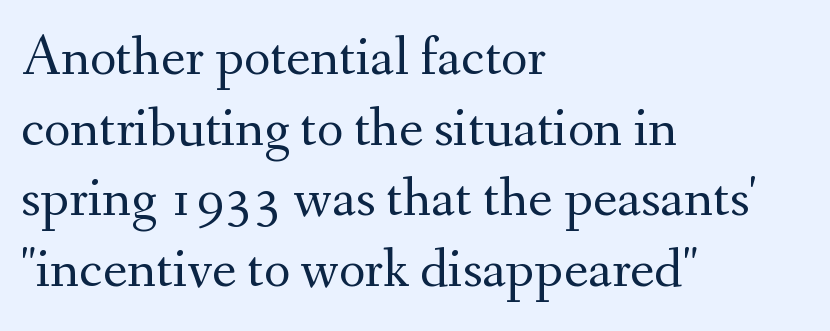
Style check: upright. Each letter keeps its own natural width here, so spacing adapts to shape. Classification — serif. Leftover space on each line is placed entirely after the last word. The weight tops out at a normal text grade. Default kerning and tracking; the words read as compact shapes.
